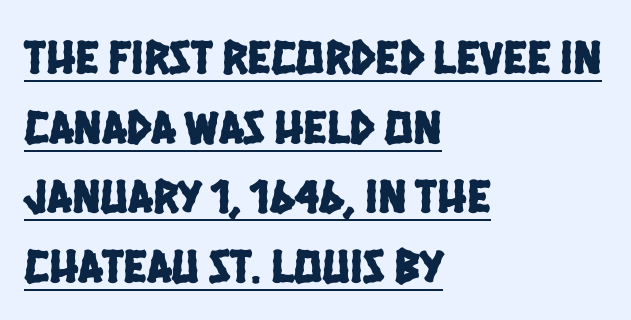
Each line starts at the same left margin while the right side varies. Does the leading feel generous? No, just average. The face used here is rendered with its standard letterfit. The specimen includes a rule beneath the text block's lines.
